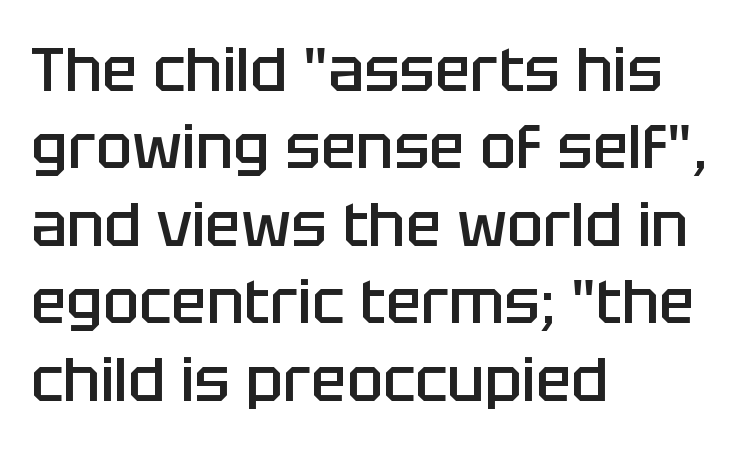
{"serif": "no", "italic": "no", "bold": "semi", "weight": "semibold", "width": "normal", "stroke_contrast": "low", "x_height": "large", "monospaced": "no", "underline": "no", "align": "left", "line_spacing": "normal", "line_spacing_ratio": 1.29, "letter_spacing": "normal", "letter_spacing_em": 0.0, "glyph_px": 60}
